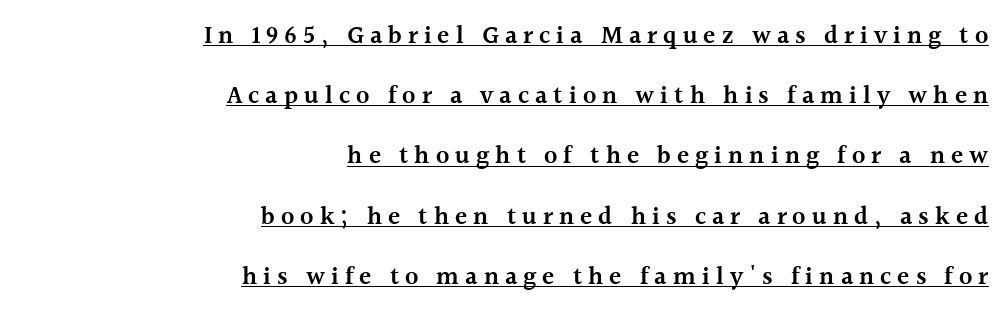
Q: Is the text bold? A: Semi-bold.
Q: Is the text italic (slanted)? A: No, it is upright.
Q: Is the text underlined? A: Yes.
Q: How is the paragraph aligned? A: Right-aligned.
Q: Is the spacing between letters normal or unusually wide? A: Unusually wide.
Q: Is the spacing between lines tight, normal or loose? A: Loose.
